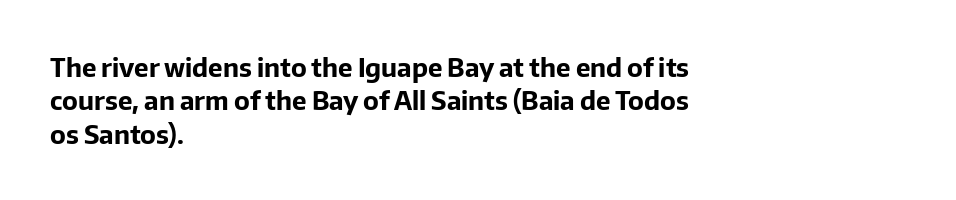
In terms of posture, this sample is upright. Look at the stroke-to-counter ratio: heavy, a bold. Notice how descenders clear the ascenders below comfortably — that's standard leading. The zone under the glyphs is completely vacant. The rendering keeps characters at their native spacing.
